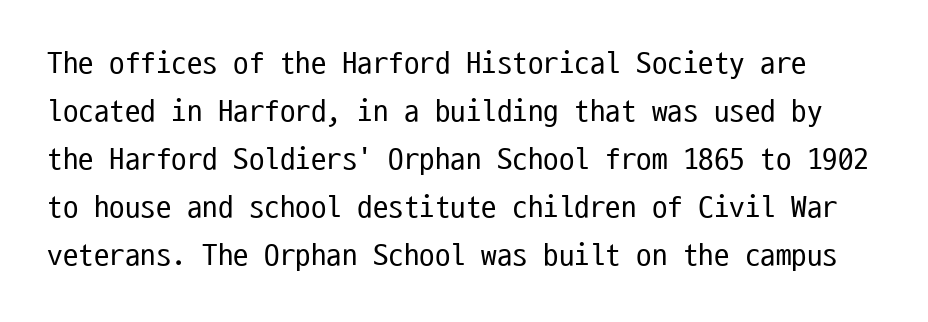
The image shows 31 px regular-weight, condensed sans-serif type, upright, monospaced; set normal line spacing (1.55x), normal letter spacing, not underlined; low stroke contrast and a medium x-height.
